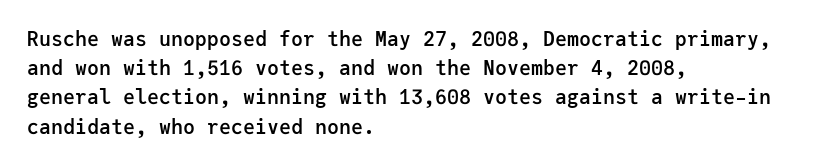
{"italic": "no", "bold": "semi", "underline": "no", "align": "left", "line_spacing": "normal", "line_spacing_ratio": 1.46, "letter_spacing": "normal", "letter_spacing_em": 0.0, "glyph_px": 20}
